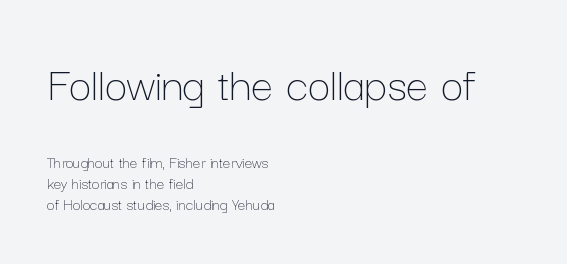
The image shows 50 px thin type, upright; set left-aligned, line spacing 1.24x, normal letter spacing, not underlined; the first (top) block is 2.94x larger; low stroke contrast and a medium x-height.
